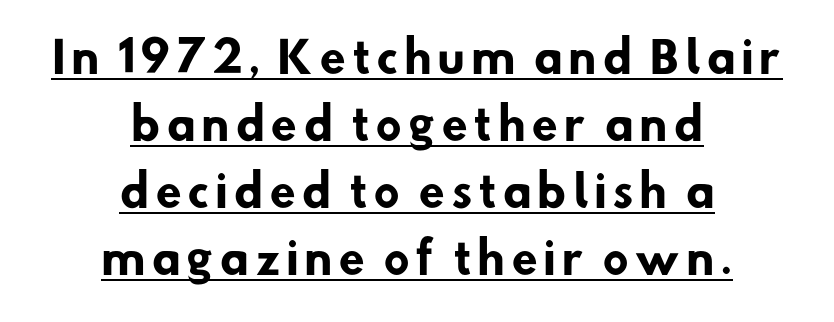
{"serif": "no", "bold": "yes", "weight": "heavy", "width": "normal", "stroke_contrast": "low", "x_height": "small", "monospaced": "no", "underline": "yes", "align": "center", "line_spacing": "normal", "line_spacing_ratio": 1.56, "glyph_px": 43}
